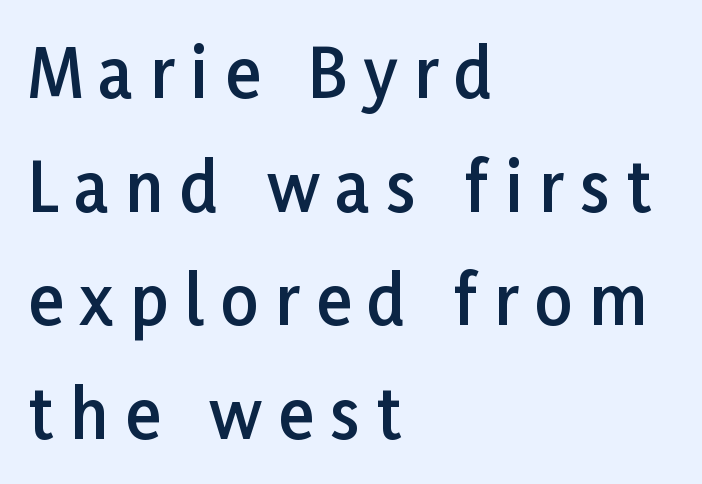
Q: Is the text bold? A: Semi-bold.
Q: Is the text italic (slanted)? A: No, it is upright.
Q: Is the typeface a serif or a sans-serif typeface? A: Sans-serif.
Q: Is the text underlined? A: No.
Q: How is the paragraph aligned? A: Left-aligned.
Q: Is the spacing between letters normal or unusually wide? A: Unusually wide.
Q: Width (condensed, normal, or wide)? A: Normal.
Q: Stroke contrast? A: Low.
Q: x-height? A: Medium.
Q: Monospaced? A: No.
